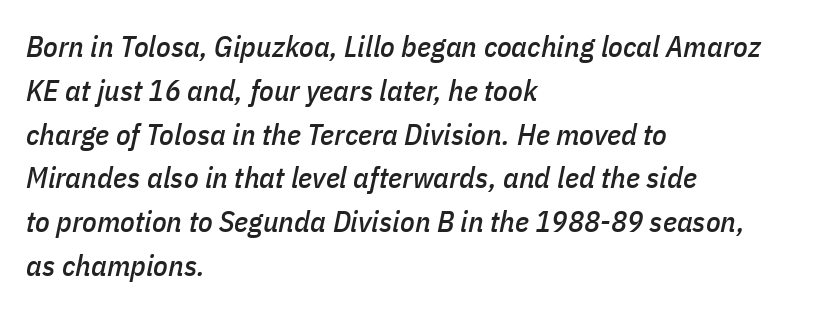
What's the leading like? Ordinary, nothing unusual. The rendering uses natural spacing where letterforms have individual widths. The specimen reads as italic at a glance. Glance below the letters and you will spot only blank space. The setting favours the left margin, as ordinary paragraphs usually do.
